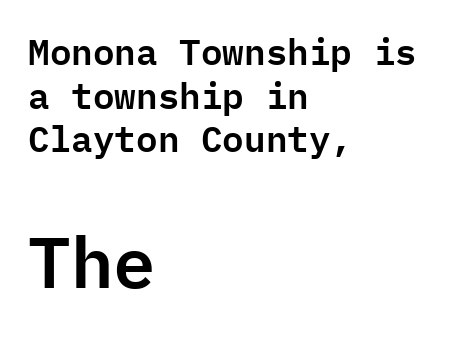
Reading down the block, your eye returns to a fixed left position each line. Every stem runs plumb, perpendicular to the baseline. Fixed-width glyphs throughout — classic coding-font behaviour. Students, note that the glyphs here touch the page at normal intervals.
